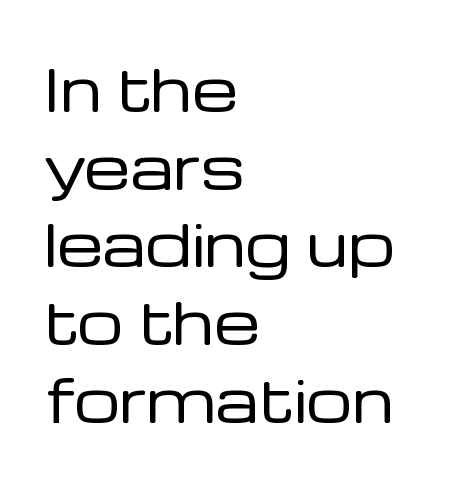
Standard letterfit; no display-style spreading of the glyphs. In terms of posture, this sample is upright. Descenders are the only things crossing below the line. Reading down the block, your eye returns to a fixed left position each line. The typeface has the unassuming heft of standard copy or less.
